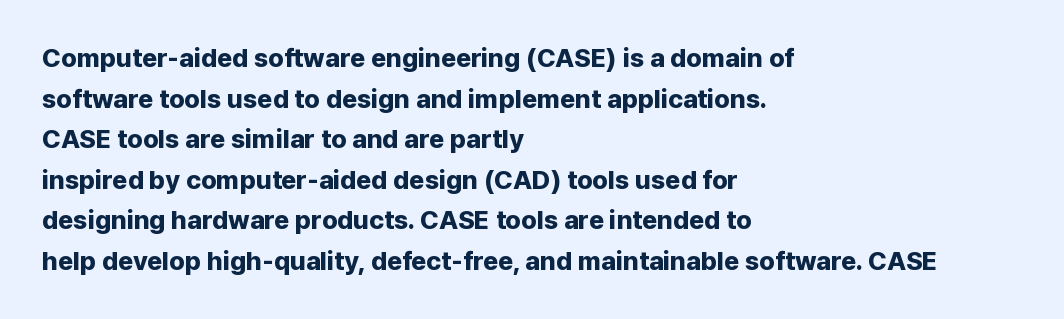
Q: Is the text bold? A: Yes.
Q: Is the text italic (slanted)? A: No, it is upright.
Q: Is the text underlined? A: No.
Q: How is the paragraph aligned? A: Left-aligned.
Q: Is the spacing between letters normal or unusually wide? A: Normal.
Q: Is the spacing between lines tight, normal or loose? A: Normal.
